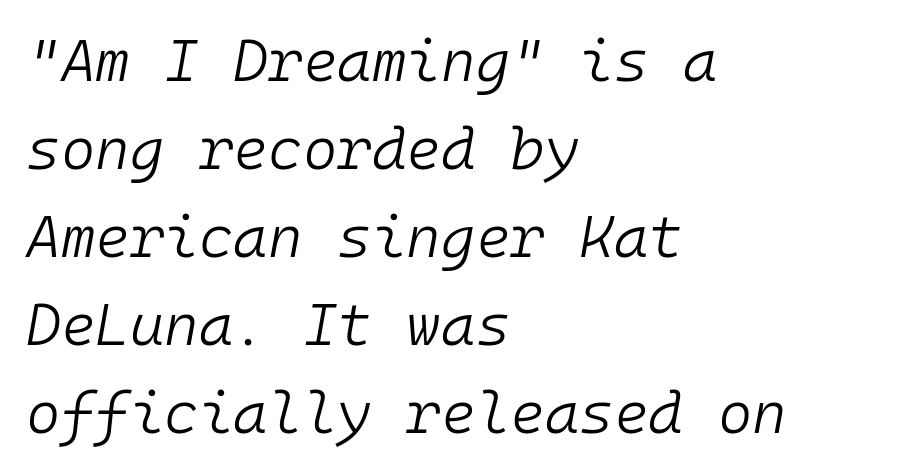
{"italic": "yes", "lean": "right", "slant_degrees": 10, "bold": "no", "weight": "light", "width": "normal", "stroke_contrast": "low", "x_height": "medium", "monospaced": "yes", "underline": "no", "align": "left", "line_spacing": "normal", "line_spacing_ratio": 1.49, "letter_spacing": "normal", "letter_spacing_em": 0.0, "glyph_px": 59}
